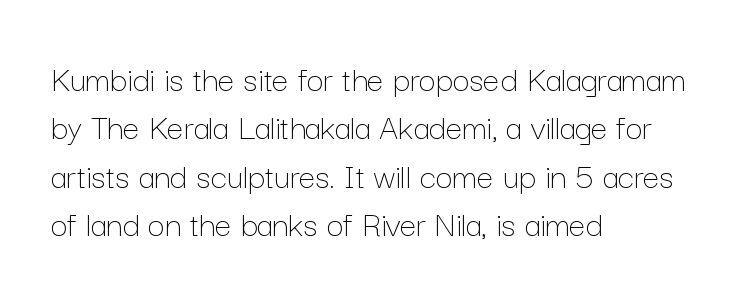
The image shows 37 px thin type, upright; set left-aligned, normal line spacing (1.31x), normal letter spacing, not underlined; low stroke contrast and a medium x-height.
